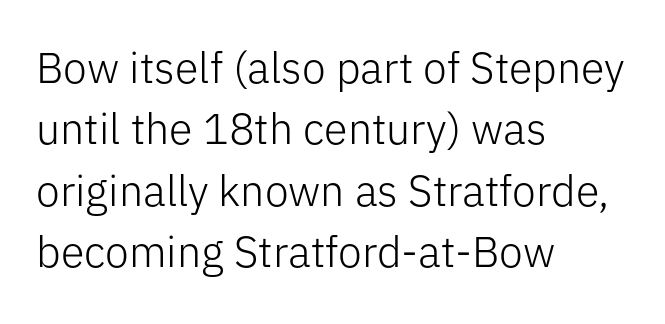
The image shows 43 px light sans-serif type, upright; set left-aligned, normal line spacing (1.43x), normal letter spacing, not underlined; low stroke contrast and a medium x-height.
